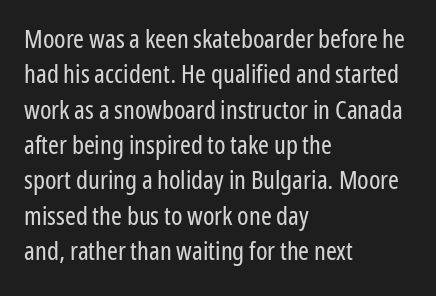
Vertically, the passage feels balanced, rows spaced as you'd expect. No italicization has been applied; the sample stays upright. A bare baseline throughout the passage. Think standard paragraph weight, or any step lighter than that.
